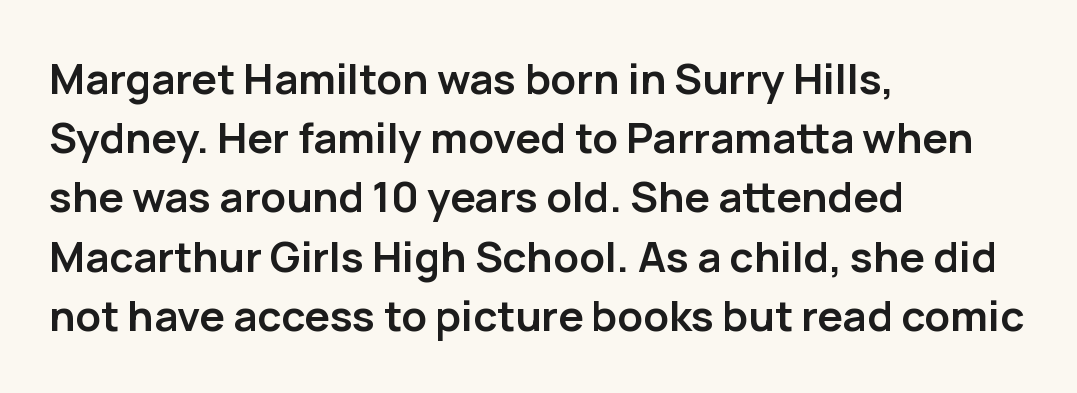
The image shows 42 px semibold sans-serif type, upright; set left-aligned, normal line spacing (1.41x), normal letter spacing, not underlined; low stroke contrast and a medium x-height.
